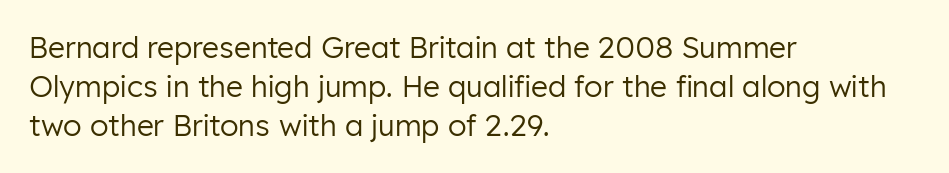
Do the characters align in a grid? No, the font is proportional. One glance says typical: line gaps are just what's usual. Posture: vertical. Weight class: somewhere from thin through regular. Short note: letters normally spaced. The paragraph shown leans on its left margin.
